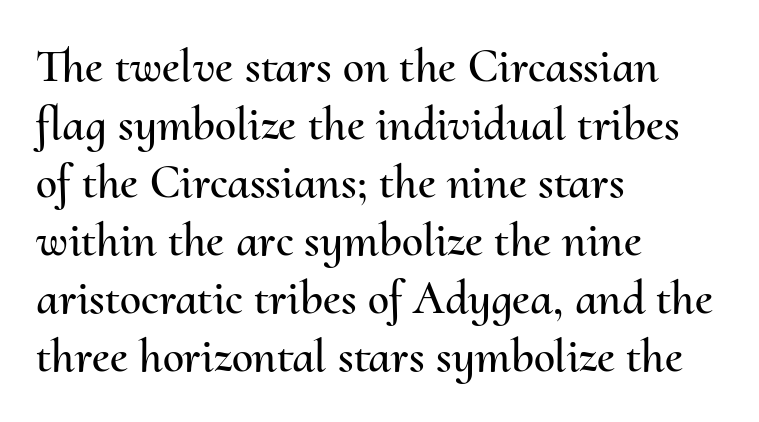
{"italic": "no", "width": "normal", "stroke_contrast": "medium", "x_height": "small", "monospaced": "no", "underline": "no", "align": "left", "line_spacing_ratio": 1.21, "letter_spacing": "normal", "letter_spacing_em": 0.0, "glyph_px": 48}
